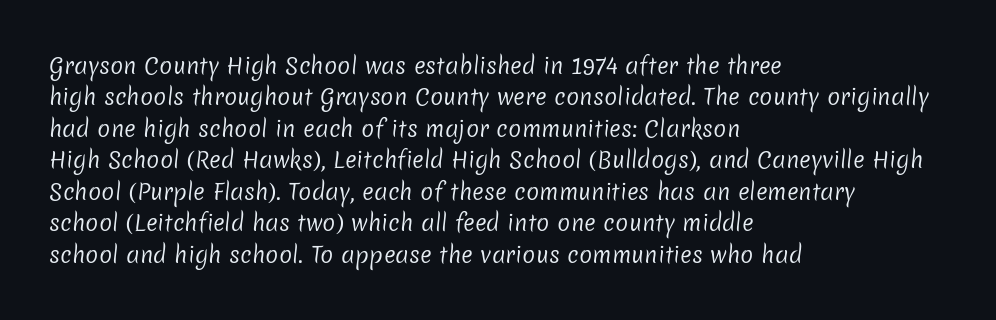
The face used here is rendered with its standard letterfit. Underlining? Definitely not there. The rows are spaced the way most documents space them. Caption: multi-line text, flush left, ragged right.
